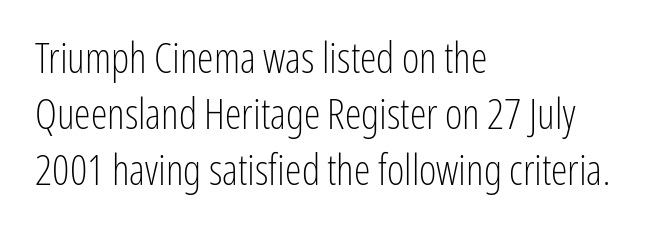
Q: Is the text bold? A: No.
Q: Is the text italic (slanted)? A: No, it is upright.
Q: Is the typeface a serif or a sans-serif typeface? A: Sans-serif.
Q: Is the text underlined? A: No.
Q: How is the paragraph aligned? A: Left-aligned.
Q: Is the spacing between letters normal or unusually wide? A: Normal.
Q: Is the spacing between lines tight, normal or loose? A: Normal.
Q: Width (condensed, normal, or wide)? A: Condensed.
Q: Stroke contrast? A: Low.
Q: x-height? A: Medium.
Q: Monospaced? A: No.
